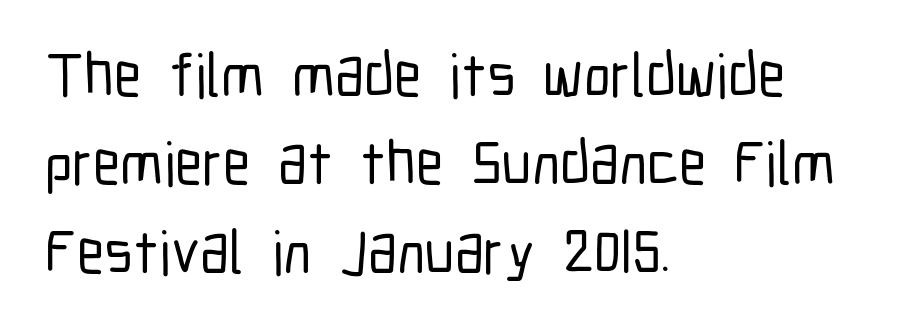
{"serif": "no", "italic": "no", "width": "condensed", "stroke_contrast": "low", "x_height": "medium", "monospaced": "no", "underline": "no", "align": "left", "line_spacing": "normal", "line_spacing_ratio": 1.45, "letter_spacing": "normal", "letter_spacing_em": 0.0, "glyph_px": 61}
